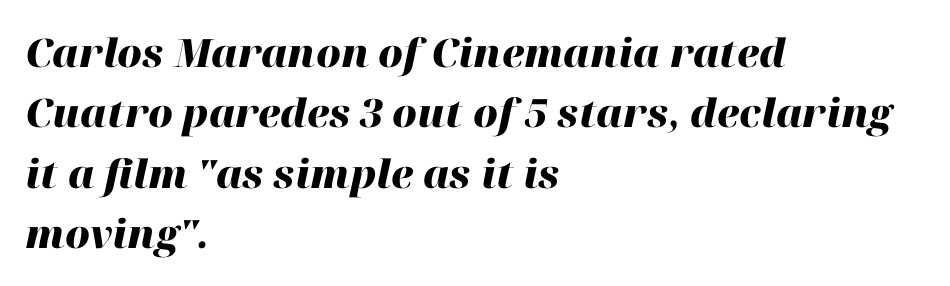
{"italic": "yes", "lean": "right", "slant_degrees": 12, "bold": "yes", "weight": "heavy", "width": "normal", "stroke_contrast": "high", "x_height": "medium", "monospaced": "no", "underline": "no", "align": "left", "line_spacing": "normal", "line_spacing_ratio": 1.55, "letter_spacing": "normal", "letter_spacing_em": 0.0, "glyph_px": 39}
